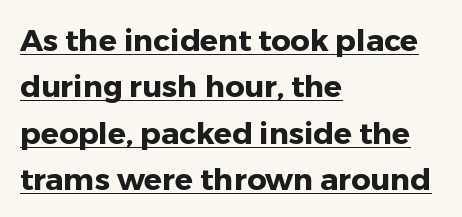
Typeset ragged right — the left edge is the straight one. The passage shown is emphatically bold. Summary of vertical rhythm: regular, with standard interline spacing. Each letter keeps its own natural width here, so spacing adapts to shape.
